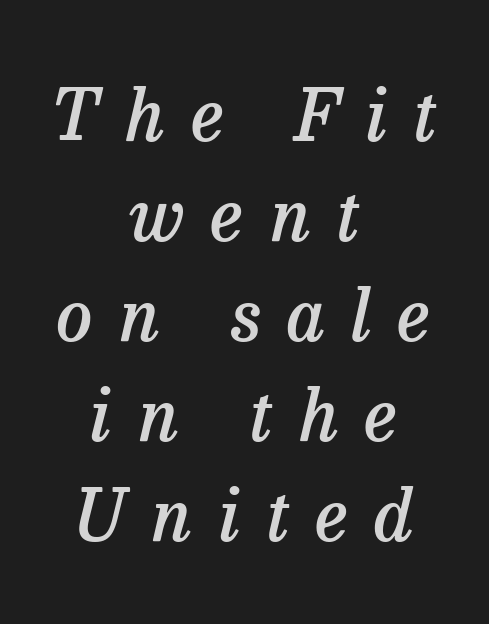
{"serif": "yes", "italic": "yes", "lean": "right", "slant_degrees": 13, "bold": "semi", "weight": "semibold", "width": "normal", "stroke_contrast": "low", "x_height": "medium", "monospaced": "no", "underline": "no", "align": "center", "line_spacing": "normal", "line_spacing_ratio": 1.39, "letter_spacing": "wide", "letter_spacing_em": 0.37, "glyph_px": 72}
